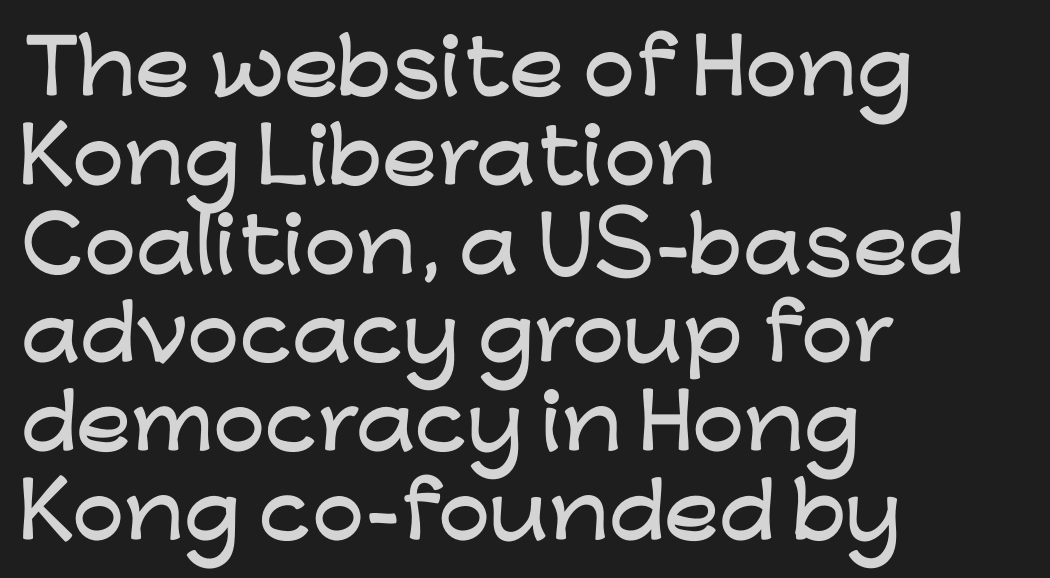
Q: Is the text italic (slanted)? A: No, it is upright.
Q: Is the typeface a serif or a sans-serif typeface? A: Sans-serif.
Q: Is the text underlined? A: No.
Q: How is the paragraph aligned? A: Left-aligned.
Q: Is the spacing between letters normal or unusually wide? A: Normal.
Q: Width (condensed, normal, or wide)? A: Wide.
Q: Stroke contrast? A: Low.
Q: x-height? A: Medium.
Q: Monospaced? A: No.
